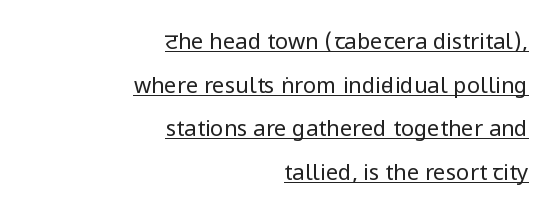
{"italic": "no", "bold": "no", "underline": "yes", "align": "right", "line_spacing": "loose", "line_spacing_ratio": 1.98, "letter_spacing": "normal", "letter_spacing_em": 0.0, "glyph_px": 22}
